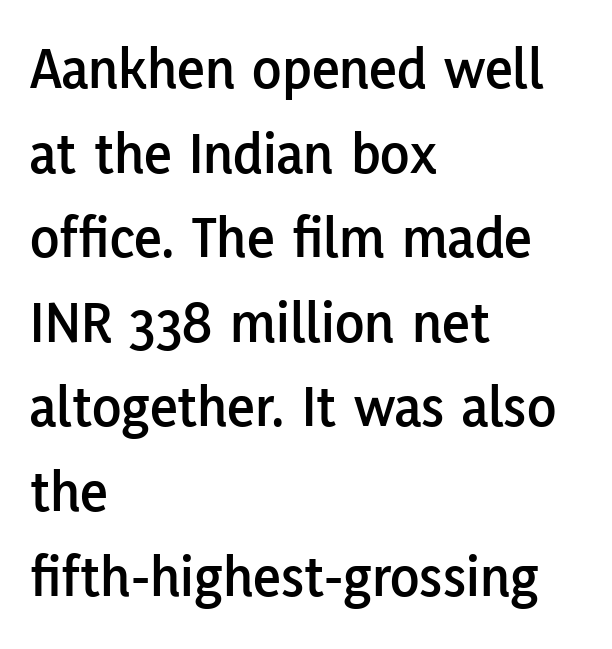
The image shows 60 px sans-serif type, upright; set left-aligned, normal line spacing (1.41x), normal letter spacing, not underlined; low stroke contrast and a medium x-height.
